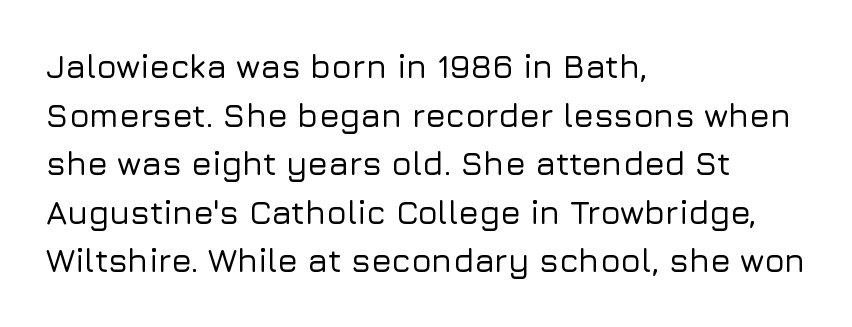
Check the space under the baseline: it is left empty. Is the block centered? No — it sits flush against the left margin. The letters carry no serifs — their stems end cleanly without finishing strokes. Looks like regular typesetting: each glyph gets only the width it needs. Leading: standard. Nope, not italic — everything's standing straight.
